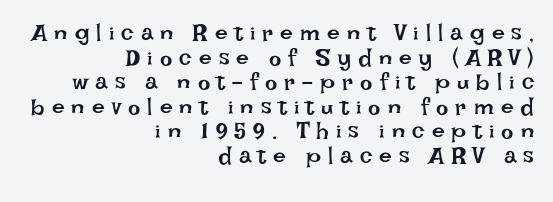
{"italic": "no", "bold": "no", "underline": "no", "align": "right", "line_spacing": "tight", "line_spacing_ratio": 1.07, "letter_spacing": "wide", "letter_spacing_em": 0.31, "glyph_px": 23}
